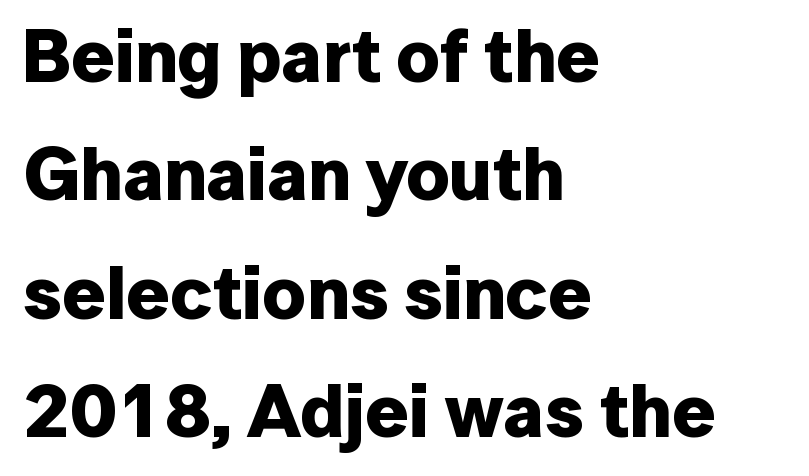
Q: Is the text bold? A: Yes.
Q: Is the text italic (slanted)? A: No, it is upright.
Q: Is the typeface a serif or a sans-serif typeface? A: Sans-serif.
Q: Is the text underlined? A: No.
Q: How is the paragraph aligned? A: Left-aligned.
Q: Is the spacing between letters normal or unusually wide? A: Normal.
Q: Is the spacing between lines tight, normal or loose? A: Normal.
Q: Width (condensed, normal, or wide)? A: Normal.
Q: Stroke contrast? A: Low.
Q: x-height? A: Medium.
Q: Monospaced? A: No.
